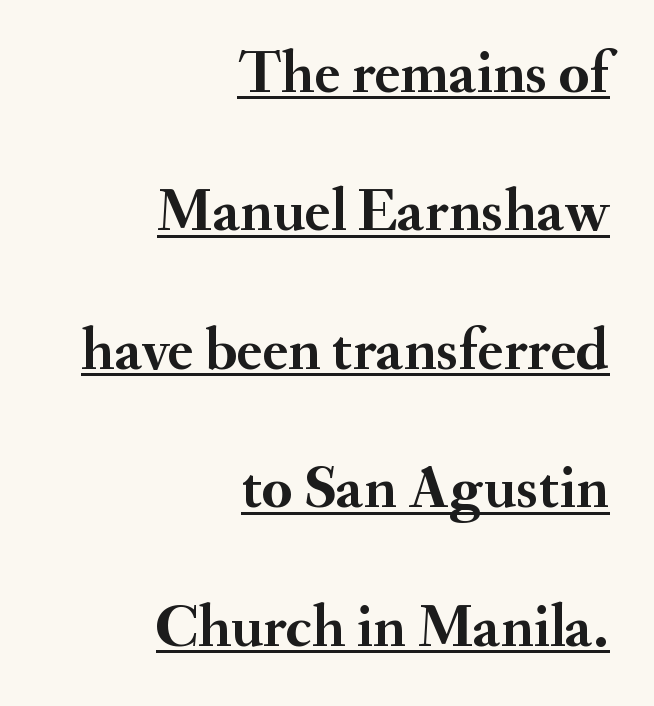
The image shows 61 px semibold serif type, upright; set right-aligned, loose line spacing (2.27x), normal letter spacing, underlined; medium stroke contrast and a small x-height.
